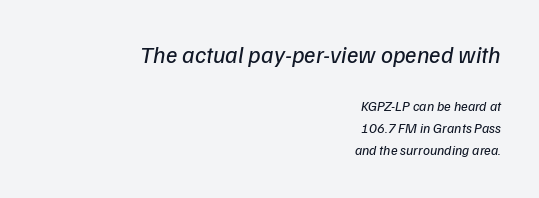
Between one letter and the next there's only the usual sliver of space. Only glyphs here, with clear space below each row. Caption: upper text group enlarged, lower text group reduced. The face looks like a standard text weight, possibly lighter.
